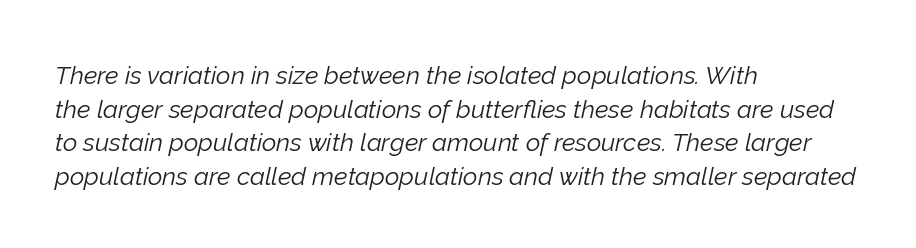
Q: Is the text bold? A: No.
Q: Is the text italic (slanted)? A: Yes, it leans right by about 12 degrees.
Q: Is the text underlined? A: No.
Q: How is the paragraph aligned? A: Left-aligned.
Q: Is the spacing between letters normal or unusually wide? A: Normal.
Q: Is the spacing between lines tight, normal or loose? A: Normal.
